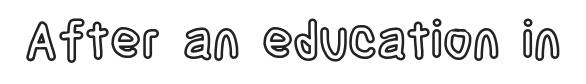
{"italic": "no", "width": "condensed", "x_height": "large", "monospaced": "no", "underline": "no", "letter_spacing": "normal", "letter_spacing_em": 0.0, "glyph_px": 51}
